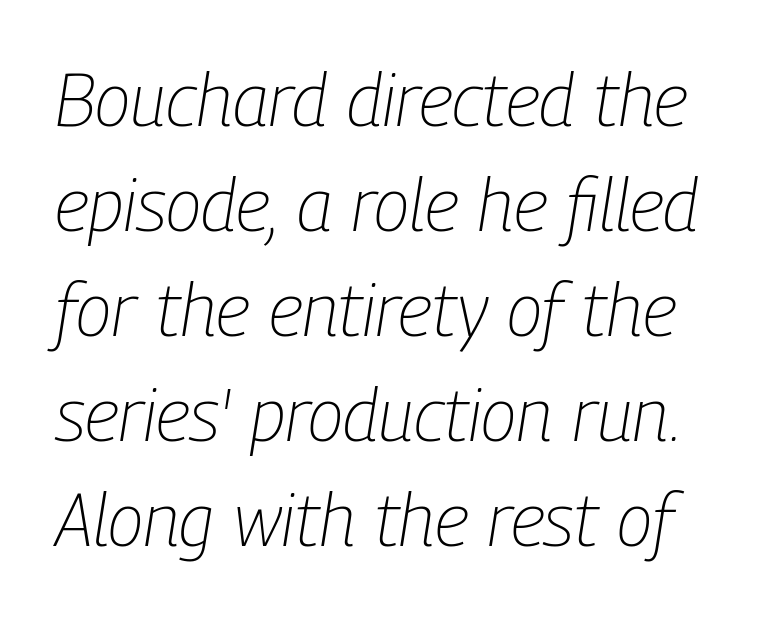
The image shows 73 px light, condensed type, italic (leaning right); set normal line spacing (1.44x), normal letter spacing, not underlined; low stroke contrast and a medium x-height.
